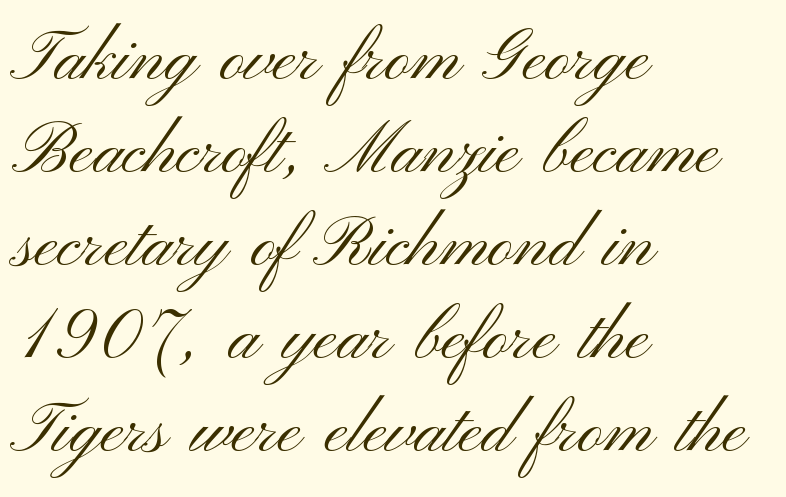
The rag falls on the right side of this text block. The typeface chosen for these lines omits serifs. The zone under the glyphs is completely vacant.
